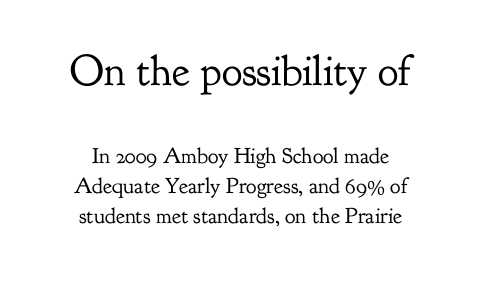
{"serif": "yes", "italic": "no", "bold": "no", "weight": "regular", "width": "normal", "stroke_contrast": "low", "x_height": "small", "monospaced": "no", "underline": "no", "line_spacing": "normal", "line_spacing_ratio": 1.36, "letter_spacing": "normal", "letter_spacing_em": 0.0, "larger_block": "first", "size_ratio": 1.95, "glyph_px": 43}
